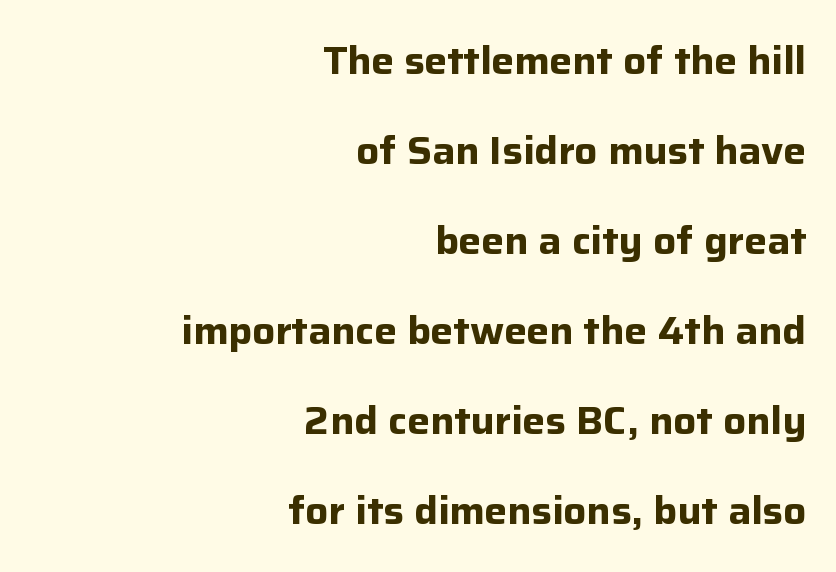
This sample has the flowing, uneven cadence of proportional lettering. Successive baselines arrive slowly, with a big drop between each. Here the glyphs are tracked normally, forming tight word shapes. Short and long lines alike share a common ending point at right. The passage shown is typeset with a sans-serif family.
